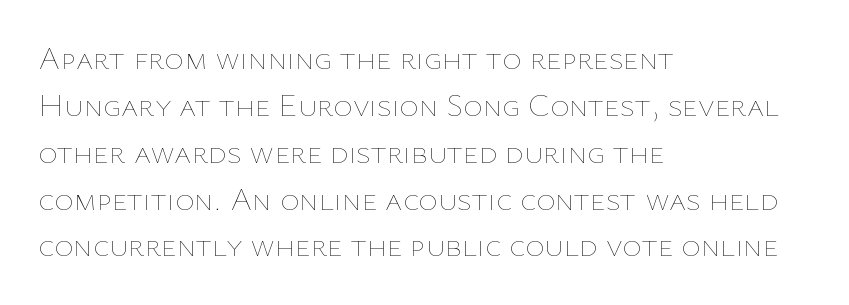
The line texture is even and compact thanks to regular tracking. The letterforms sit at book weight or below. Normally led — the rows are evenly, conventionally spaced. Underline: absent.
